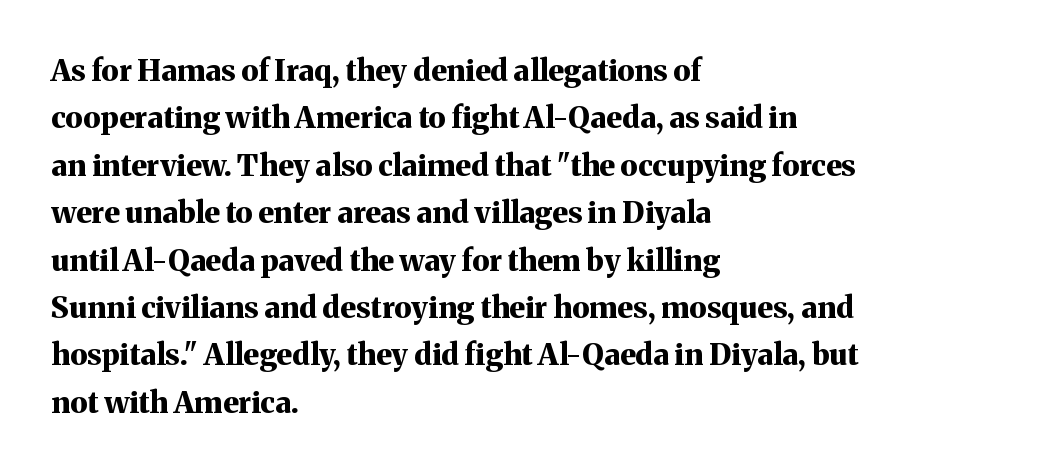
Q: Is the text bold? A: Yes.
Q: Is the text italic (slanted)? A: No, it is upright.
Q: Is the typeface a serif or a sans-serif typeface? A: Serif.
Q: Is the text underlined? A: No.
Q: How is the paragraph aligned? A: Left-aligned.
Q: Is the spacing between letters normal or unusually wide? A: Normal.
Q: Is the spacing between lines tight, normal or loose? A: Normal.
Q: Width (condensed, normal, or wide)? A: Normal.
Q: Stroke contrast? A: Medium.
Q: x-height? A: Medium.
Q: Monospaced? A: No.
